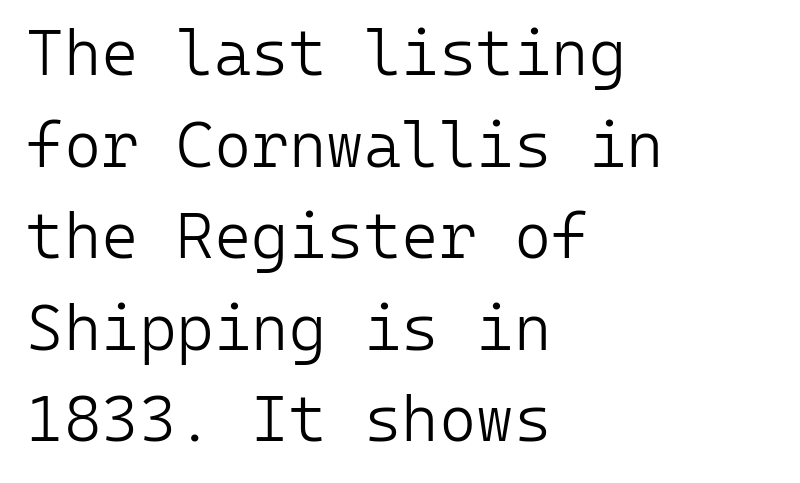
Q: Is the text bold? A: No.
Q: Is the text italic (slanted)? A: No, it is upright.
Q: Is the typeface a serif or a sans-serif typeface? A: Sans-serif.
Q: Is the text underlined? A: No.
Q: How is the paragraph aligned? A: Left-aligned.
Q: Is the spacing between letters normal or unusually wide? A: Normal.
Q: Is the spacing between lines tight, normal or loose? A: Normal.
Q: Width (condensed, normal, or wide)? A: Normal.
Q: Stroke contrast? A: Low.
Q: x-height? A: Medium.
Q: Monospaced? A: Yes.
